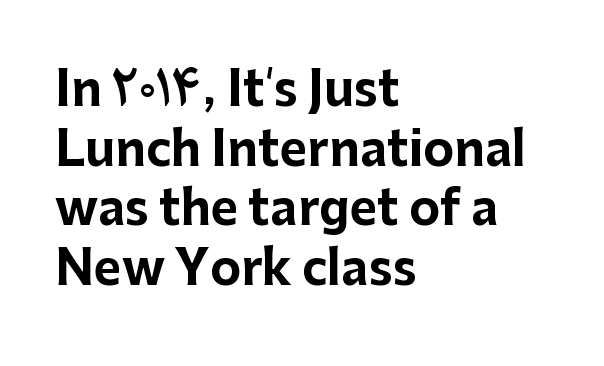
No italicization has been applied; the sample stays upright. Beneath every word, the page is bare. Tracking here is standard; glyphs follow each other at the usual distance. If you drew a ruler down the left edge, every line would touch it. Does the weight exceed regular? Yes, all the way to bold. Quick note: interline space is typical.
